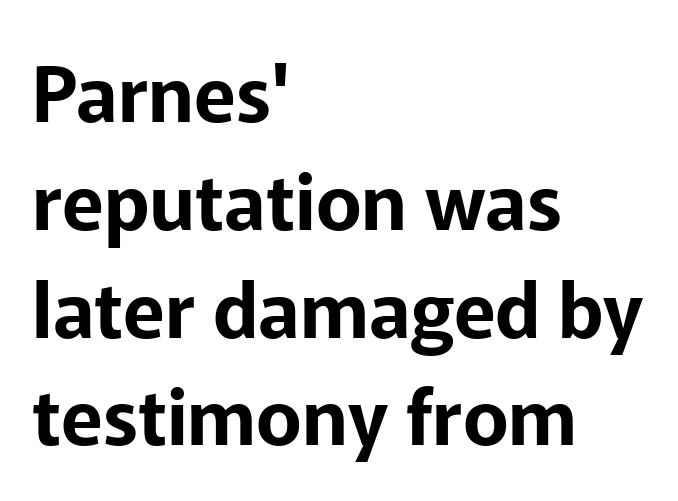
The image shows 77 px sans-serif type, upright; set left-aligned, normal line spacing (1.4x), normal letter spacing, not underlined; low stroke contrast and a medium x-height.
